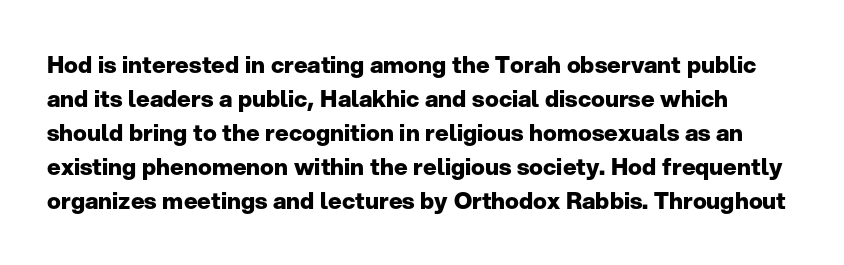
{"italic": "no", "bold": "yes", "underline": "no", "line_spacing": "normal", "line_spacing_ratio": 1.48, "letter_spacing": "normal", "letter_spacing_em": 0.0, "glyph_px": 23}
